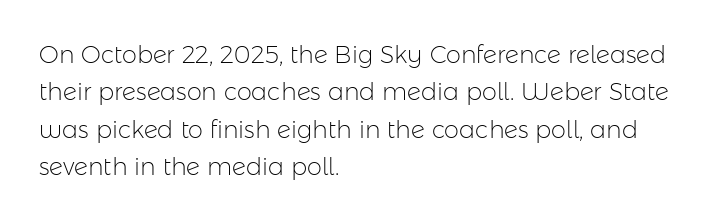
{"italic": "no", "bold": "no", "underline": "no", "align": "left", "line_spacing": "normal", "line_spacing_ratio": 1.56, "letter_spacing": "normal", "letter_spacing_em": 0.0, "glyph_px": 24}
